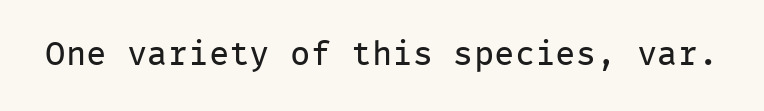
Every character here occupies the same horizontal width, giving the sample a typewriter-like rhythm. This is roman type, the default non-slanted kind. Typographically, this falls in the sans-serif category. This rendering features lettering with no underline.
